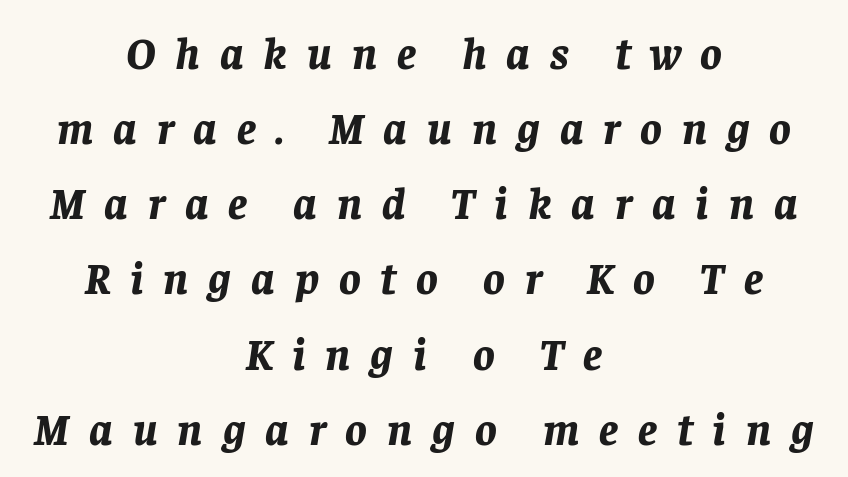
Q: Is the text bold? A: Yes.
Q: Is the text italic (slanted)? A: Yes, it leans right by about 8 degrees.
Q: Is the text underlined? A: No.
Q: How is the paragraph aligned? A: Centered.
Q: Is the spacing between letters normal or unusually wide? A: Unusually wide.
Q: Is the spacing between lines tight, normal or loose? A: Normal.
Q: Width (condensed, normal, or wide)? A: Normal.
Q: Stroke contrast? A: Low.
Q: x-height? A: Large.
Q: Monospaced? A: No.
